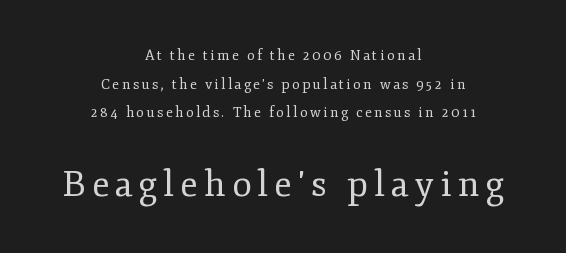
Q: Is the text bold? A: No.
Q: Is the text italic (slanted)? A: No, it is upright.
Q: Is the typeface a serif or a sans-serif typeface? A: Serif.
Q: Is the text underlined? A: No.
Q: How is the paragraph aligned? A: Centered.
Q: Is the spacing between lines tight, normal or loose? A: Loose.
Q: Which block of text is set in a larger size, the first (top) or the second (bottom)? A: The second (bottom) one.
Q: Width (condensed, normal, or wide)? A: Normal.
Q: Stroke contrast? A: Low.
Q: x-height? A: Small.
Q: Monospaced? A: No.
